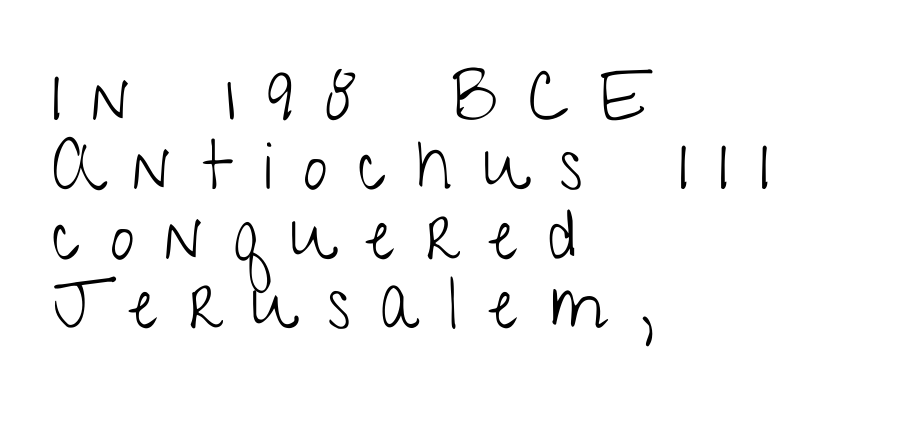
The image shows 68 px light, condensed sans-serif type, upright; set left-aligned, tight line spacing (1.02x), unusually wide letter spacing (+0.46 em), not underlined; low stroke contrast and a medium x-height.
